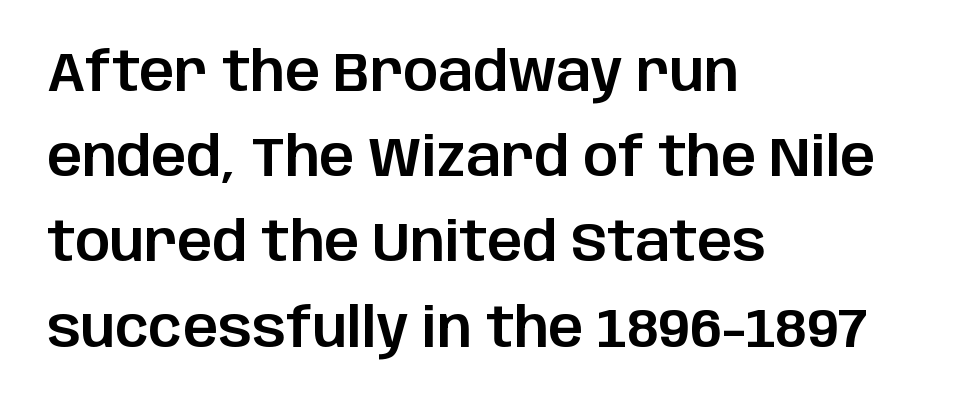
The image shows 55 px sans-serif type, upright; set left-aligned, normal line spacing (1.55x), normal letter spacing, not underlined; low stroke contrast and a large x-height.
